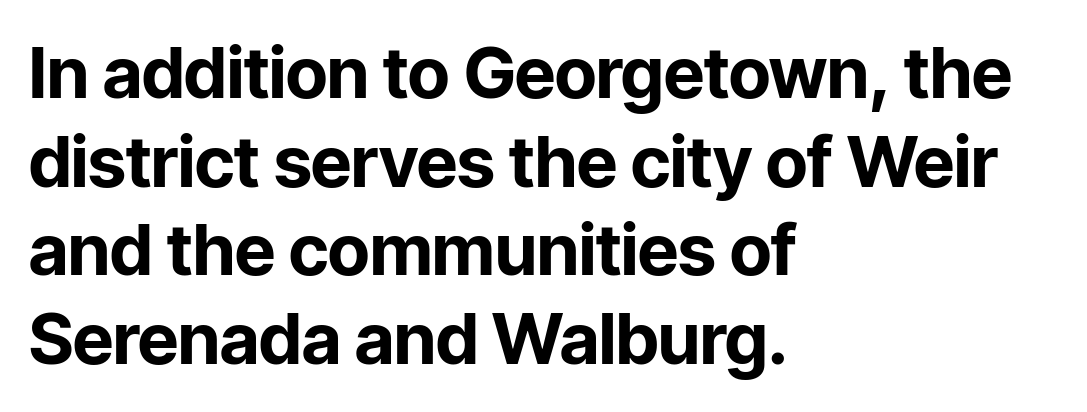
Type without underlining. Unlike italic type, these characters show no tilt at all. Line spacing here is normal. I'd call this a sans setting — the letters go barefoot. Horizontal alignment here is leftward, the default for most running prose. Tracking here is standard; glyphs follow each other at the usual distance.
